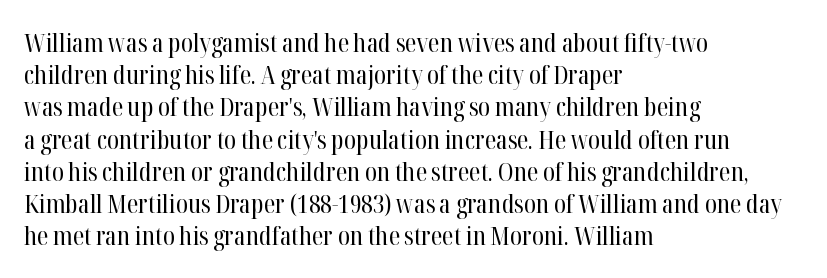
The image shows 26 px text type, upright; set left-aligned, line spacing 1.24x, normal letter spacing, not underlined.
